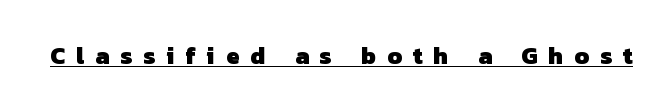
Decoration check: the copy is underlined. What weight is shown? A full bold with thick strokes. Each word looks stretched out because of the extra space between its letters.
